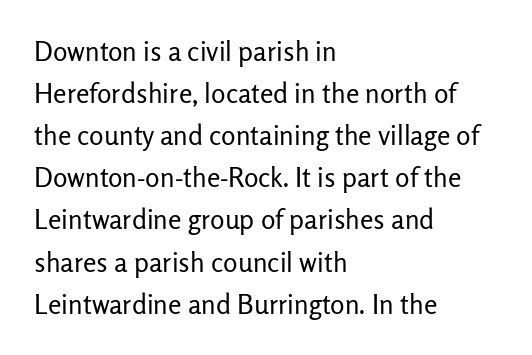
Q: Is the text bold? A: No.
Q: Is the text italic (slanted)? A: No, it is upright.
Q: Is the text underlined? A: No.
Q: How is the paragraph aligned? A: Left-aligned.
Q: Is the spacing between letters normal or unusually wide? A: Normal.
Q: Is the spacing between lines tight, normal or loose? A: Normal.
